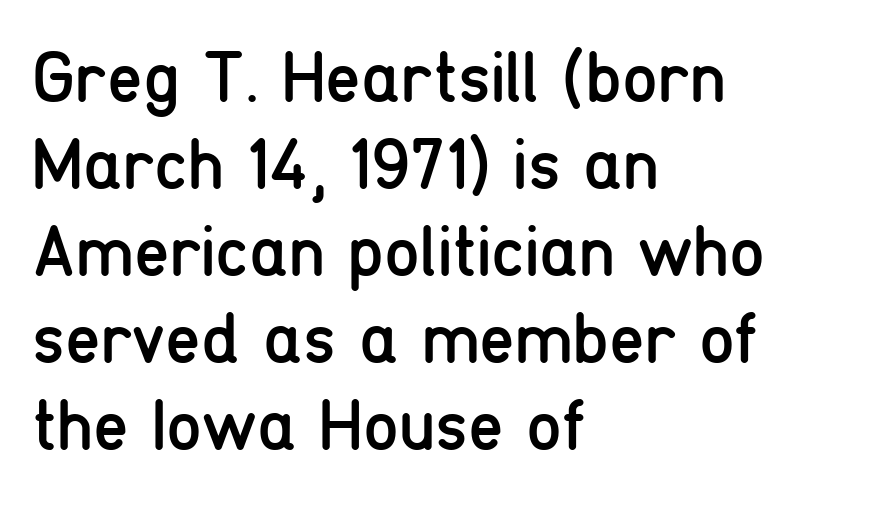
The image shows 72 px regular-weight, condensed sans-serif type, upright; set left-aligned, line spacing 1.21x, normal letter spacing, not underlined; low stroke contrast and a medium x-height.
